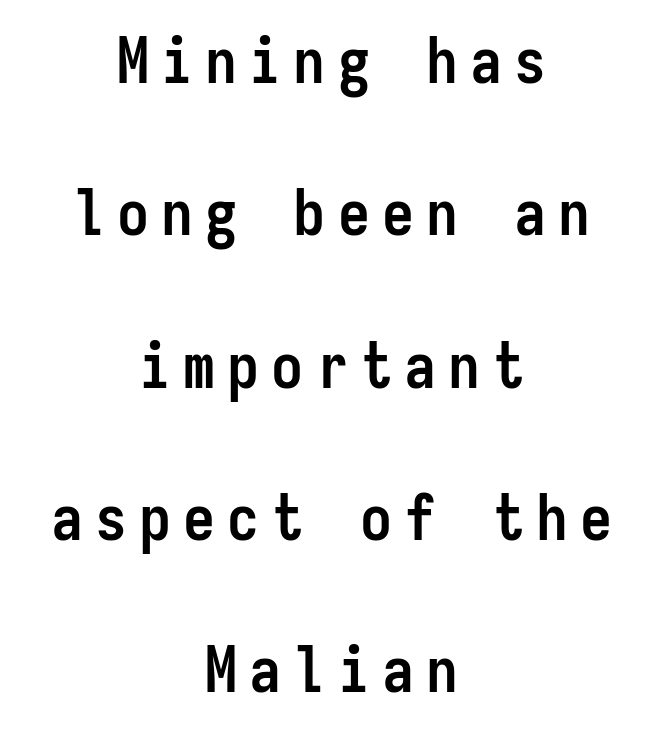
In CSS terms this would be text-align: center. The passage shown is emphatically bold. The gap between lines stays unmarked. The space between consecutive lines is lavish. The glyphs in this specimen are sans serif.
